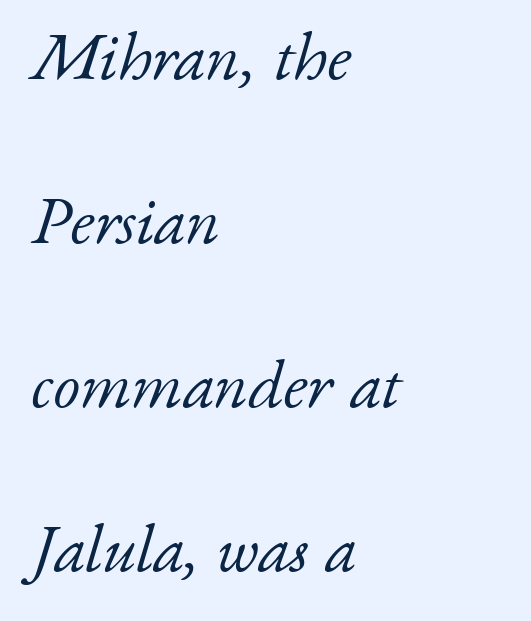
The image shows 68 px light serif type, italic (leaning right); set left-aligned, loose line spacing (2.41x), normal letter spacing, not underlined; low stroke contrast and a small x-height.
